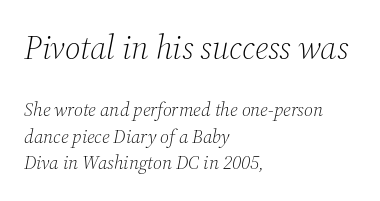
The image shows 33 px light serif type, italic (leaning right); set left-aligned, normal line spacing (1.39x), normal letter spacing, not underlined; the first (top) block is 1.74x larger; medium stroke contrast and a medium x-height.
